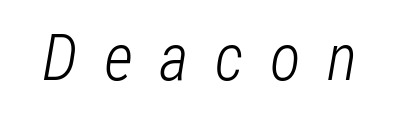
{"italic": "yes", "lean": "right", "slant_degrees": 12, "bold": "no", "weight": "light", "width": "condensed", "stroke_contrast": "low", "x_height": "medium", "monospaced": "no", "underline": "no", "letter_spacing": "wide", "letter_spacing_em": 0.41, "glyph_px": 64}
